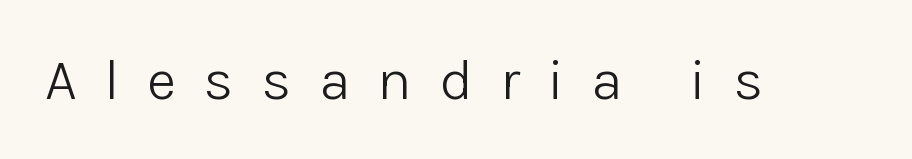
The image shows 58 px light sans-serif type, upright; set unusually wide letter spacing (+0.47 em), not underlined; low stroke contrast and a medium x-height.
